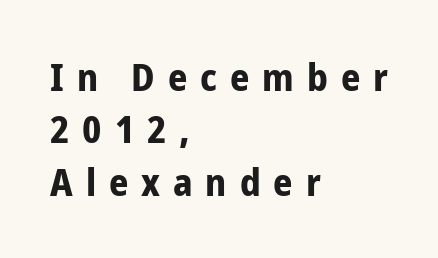
{"serif": "no", "italic": "no", "bold": "yes", "weight": "bold", "width": "condensed", "stroke_contrast": "low", "x_height": "medium", "monospaced": "no", "underline": "no", "align": "left", "line_spacing": "normal", "line_spacing_ratio": 1.38, "letter_spacing": "wide", "letter_spacing_em": 0.34, "glyph_px": 38}
